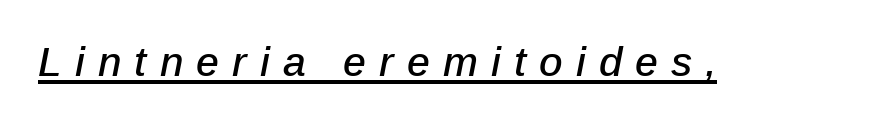
{"italic": "yes", "lean": "right", "slant_degrees": 12, "width": "normal", "stroke_contrast": "low", "x_height": "medium", "monospaced": "no", "underline": "yes", "letter_spacing": "wide", "letter_spacing_em": 0.32, "glyph_px": 41}
